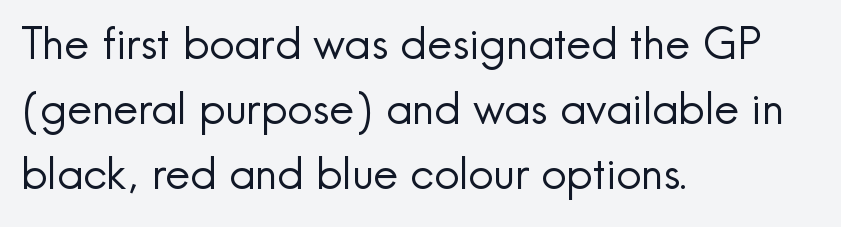
Heaviness? Minimal to ordinary, like unemphasized prose. The zone under the glyphs is completely vacant. I'd call this a sans setting — the letters go barefoot. How are the letters spaced? Ordinarily, with no added tracking. Which margin do the lines hug? The left one — the right edge is uneven. This block has exactly the height ordinary leading produces.
